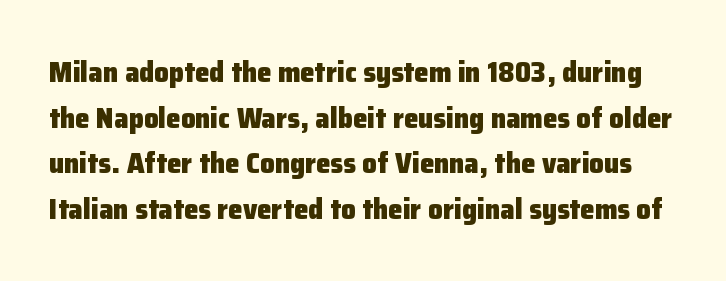
The image shows 29 px heavy sans-serif type, upright; set normal line spacing (1.57x), normal letter spacing, not underlined; low stroke contrast and a medium x-height.
